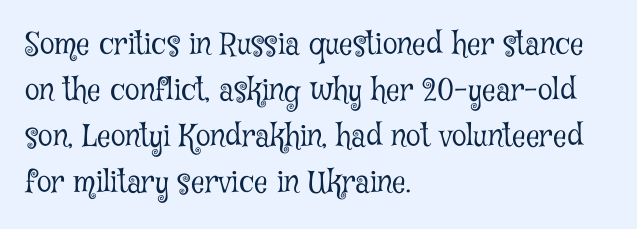
{"serif": "yes", "italic": "no", "bold": "no", "weight": "light", "width": "condensed", "stroke_contrast": "low", "x_height": "medium", "monospaced": "no", "underline": "no", "align": "left", "line_spacing": "normal", "line_spacing_ratio": 1.53, "letter_spacing": "normal", "letter_spacing_em": 0.0, "glyph_px": 30}
